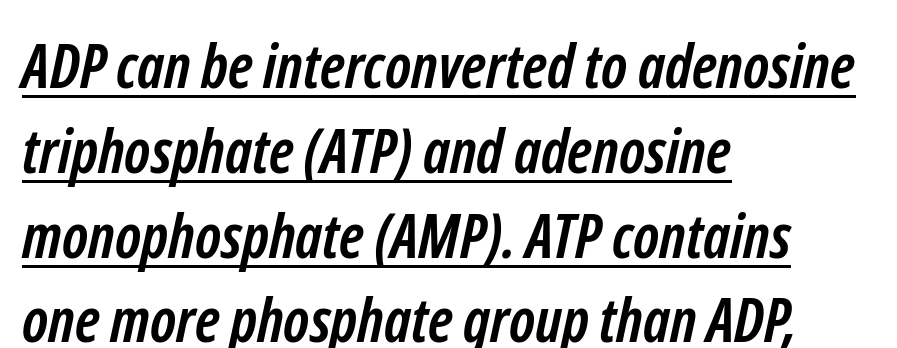
The designer went with a sans here, leaving each stem footless. No extra tracking has been applied to these lines. The rag falls on the right side of this text block. Varying glyph widths throughout — classic text-font behaviour. The passage shown is emphatically bold. The lines sit at an ordinary, default distance from one another.
